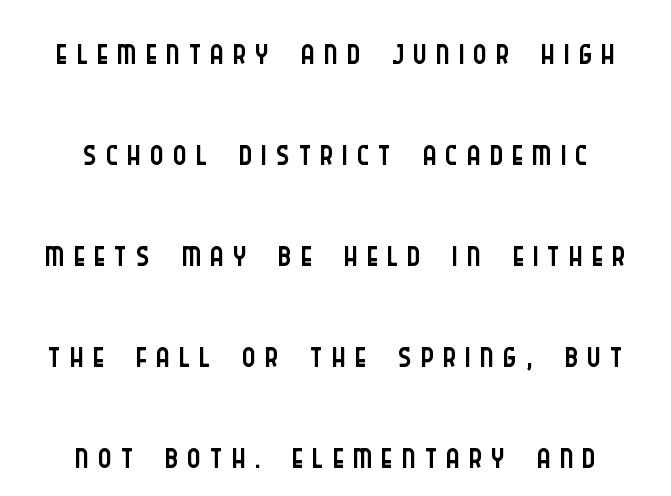
Q: Is the text bold? A: No.
Q: Is the text italic (slanted)? A: No, it is upright.
Q: Is the typeface a serif or a sans-serif typeface? A: Sans-serif.
Q: Is the text underlined? A: No.
Q: How is the paragraph aligned? A: Centered.
Q: Is the spacing between lines tight, normal or loose? A: Loose.
Q: Width (condensed, normal, or wide)? A: Condensed.
Q: Stroke contrast? A: Low.
Q: x-height? A: Large.
Q: Monospaced? A: No.
